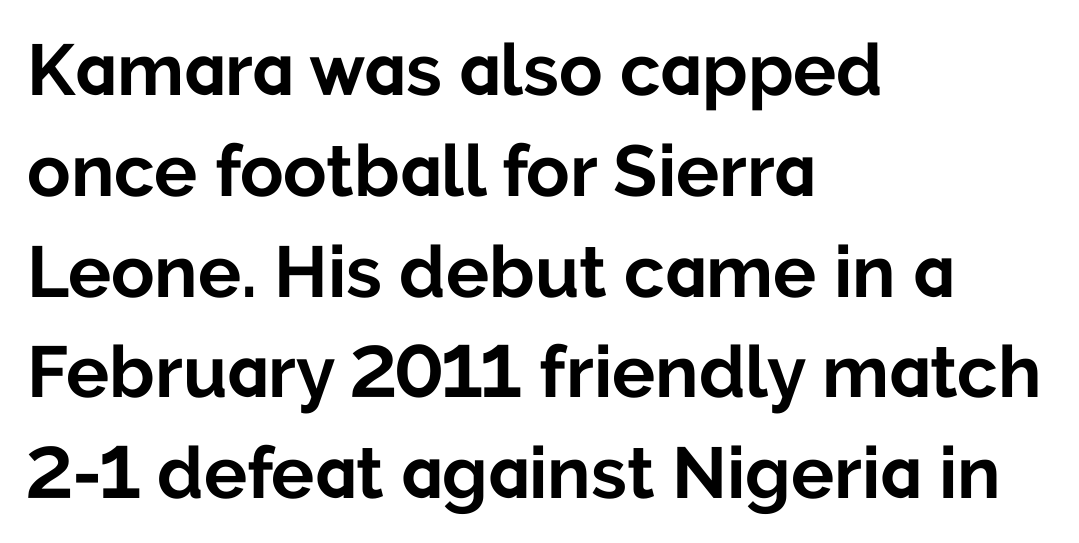
Q: Is the text bold? A: Yes.
Q: Is the text italic (slanted)? A: No, it is upright.
Q: Is the typeface a serif or a sans-serif typeface? A: Sans-serif.
Q: Is the text underlined? A: No.
Q: How is the paragraph aligned? A: Left-aligned.
Q: Is the spacing between letters normal or unusually wide? A: Normal.
Q: Is the spacing between lines tight, normal or loose? A: Normal.
Q: Width (condensed, normal, or wide)? A: Normal.
Q: Stroke contrast? A: Low.
Q: x-height? A: Medium.
Q: Monospaced? A: No.
